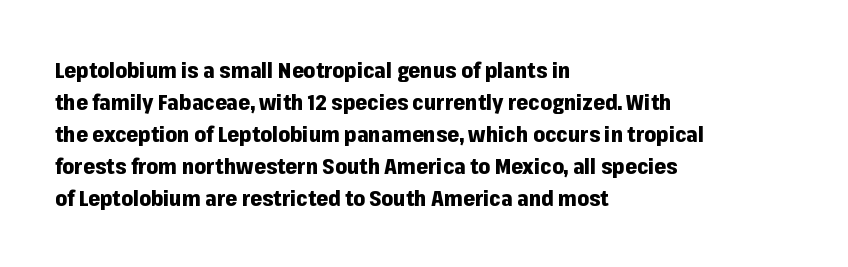
The image shows 21 px bold type, upright; set left-aligned, normal line spacing (1.52x), normal letter spacing, not underlined.
